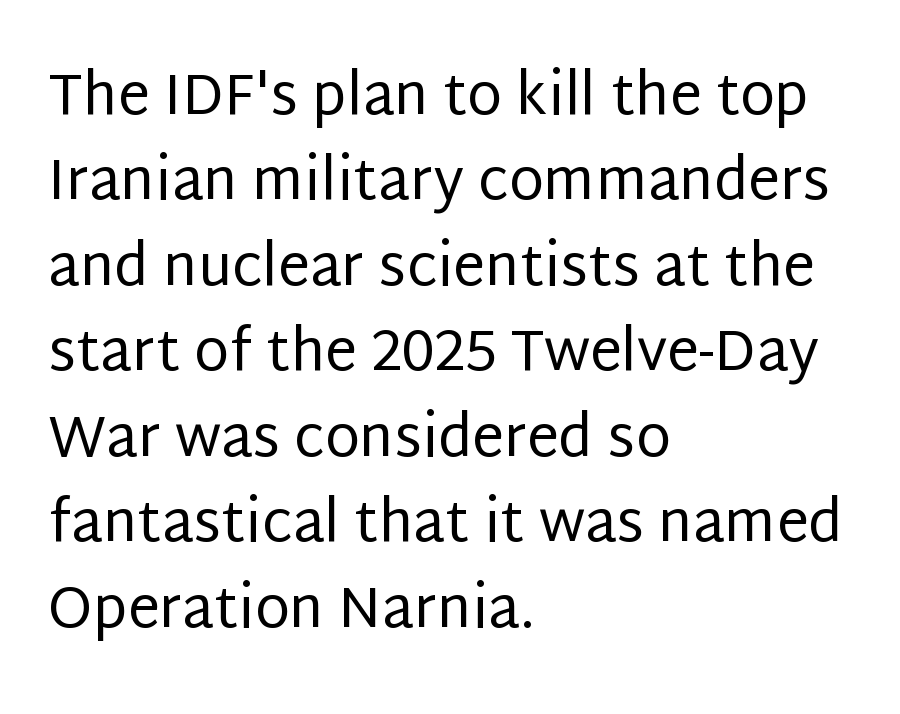
The image shows 57 px regular-weight sans-serif type, upright; set left-aligned, normal line spacing (1.5x), normal letter spacing, not underlined; low stroke contrast and a large x-height.
